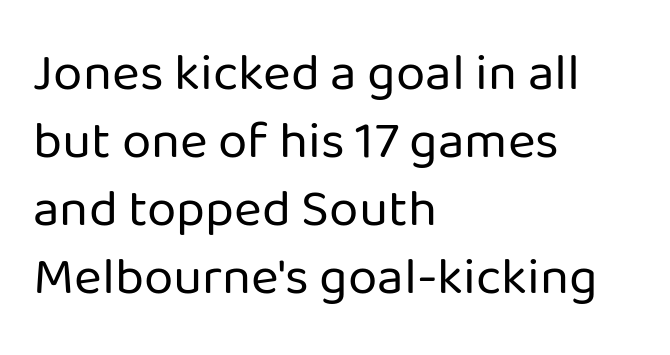
Q: Is the text bold? A: No.
Q: Is the text italic (slanted)? A: No, it is upright.
Q: Is the typeface a serif or a sans-serif typeface? A: Sans-serif.
Q: Is the text underlined? A: No.
Q: How is the paragraph aligned? A: Left-aligned.
Q: Is the spacing between letters normal or unusually wide? A: Normal.
Q: Is the spacing between lines tight, normal or loose? A: Normal.
Q: Width (condensed, normal, or wide)? A: Normal.
Q: Stroke contrast? A: Low.
Q: x-height? A: Medium.
Q: Monospaced? A: No.
